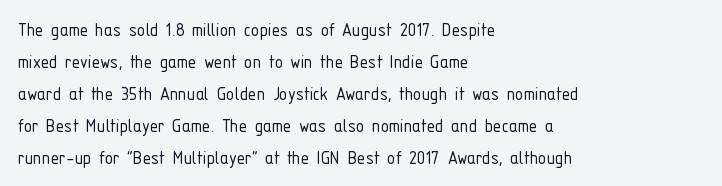
Q: Is the text bold? A: No.
Q: Is the text italic (slanted)? A: No, it is upright.
Q: Is the text underlined? A: No.
Q: How is the paragraph aligned? A: Left-aligned.
Q: Is the spacing between letters normal or unusually wide? A: Normal.
Q: Is the spacing between lines tight, normal or loose? A: Normal.
